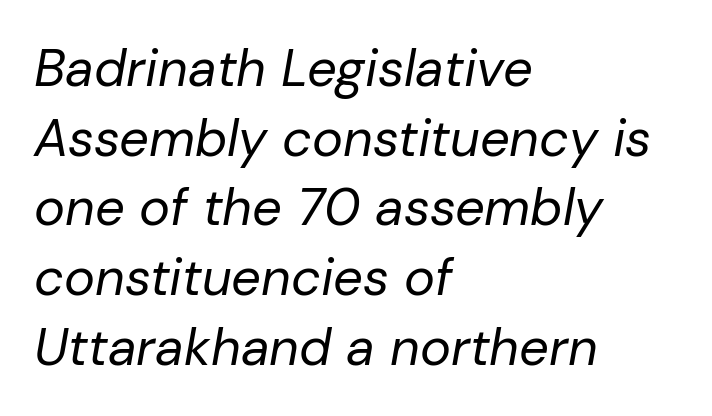
A normal amount of white space separates one row of letters from the next. Nobody drew a line under any word here. The face used here is proportionally spaced, like ordinary book or web type. The compositor pushed each line to the left boundary.
